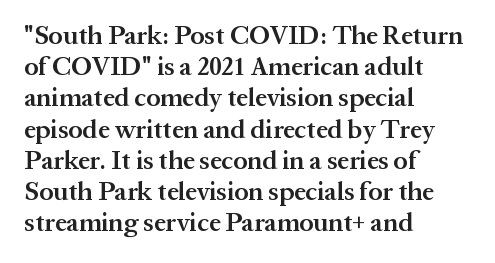
One-word summary of the alignment: left. Anything drawn beneath the words? Only blank space. Style check: upright. Each word holds together tightly as a unit, with standard inter-letter gaps. A semibold gives these letters moderate extra thickness, short of bold.
